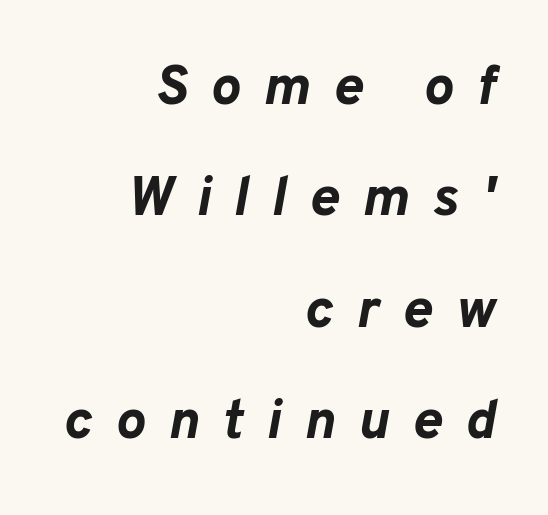
{"italic": "yes", "lean": "right", "slant_degrees": 10, "bold": "yes", "weight": "bold", "width": "normal", "stroke_contrast": "low", "x_height": "medium", "monospaced": "no", "underline": "no", "align": "right", "line_spacing": "loose", "line_spacing_ratio": 1.99, "letter_spacing": "wide", "letter_spacing_em": 0.41, "glyph_px": 56}
